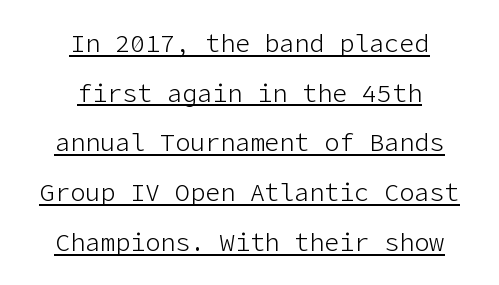
This is the regular roman posture of the typeface. Does the leading feel generous? Absolutely, it's lavish. The rendering uses the underline text-decoration. Between one letter and the next there's only the usual sliver of space. The letterforms sit at book weight or below.
